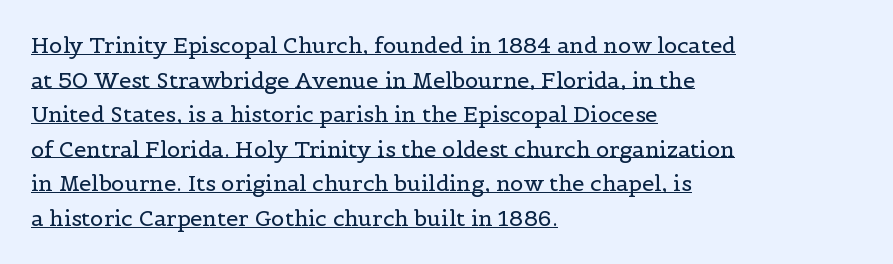
Q: Is the text bold? A: No.
Q: Is the text italic (slanted)? A: No, it is upright.
Q: Is the text underlined? A: Yes.
Q: How is the paragraph aligned? A: Left-aligned.
Q: Is the spacing between letters normal or unusually wide? A: Normal.
Q: Is the spacing between lines tight, normal or loose? A: Normal.
